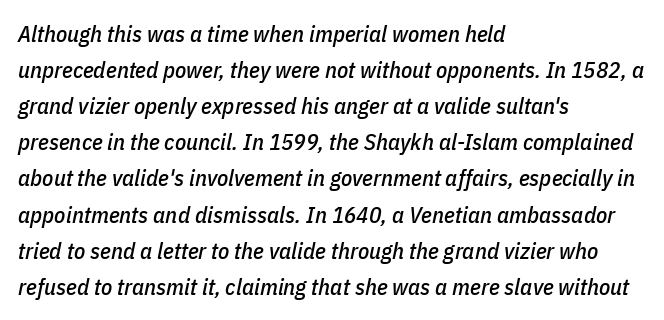
The image shows 23 px text type, italic (leaning right); set left-aligned, normal line spacing (1.57x), normal letter spacing, not underlined.
